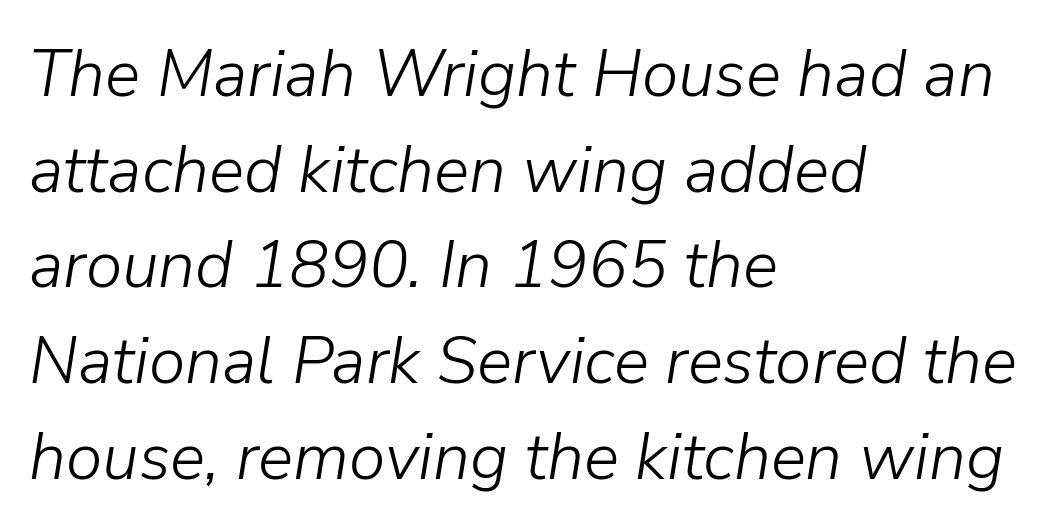
Q: Is the text bold? A: No.
Q: Is the text italic (slanted)? A: Yes, it leans right by about 9 degrees.
Q: Is the text underlined? A: No.
Q: How is the paragraph aligned? A: Left-aligned.
Q: Is the spacing between letters normal or unusually wide? A: Normal.
Q: Is the spacing between lines tight, normal or loose? A: Normal.
Q: Width (condensed, normal, or wide)? A: Normal.
Q: Stroke contrast? A: Low.
Q: x-height? A: Medium.
Q: Monospaced? A: No.
